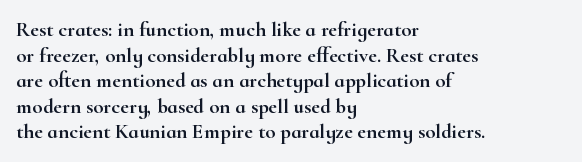
Q: Is the text italic (slanted)? A: No, it is upright.
Q: Is the text underlined? A: No.
Q: How is the paragraph aligned? A: Left-aligned.
Q: Is the spacing between letters normal or unusually wide? A: Normal.
